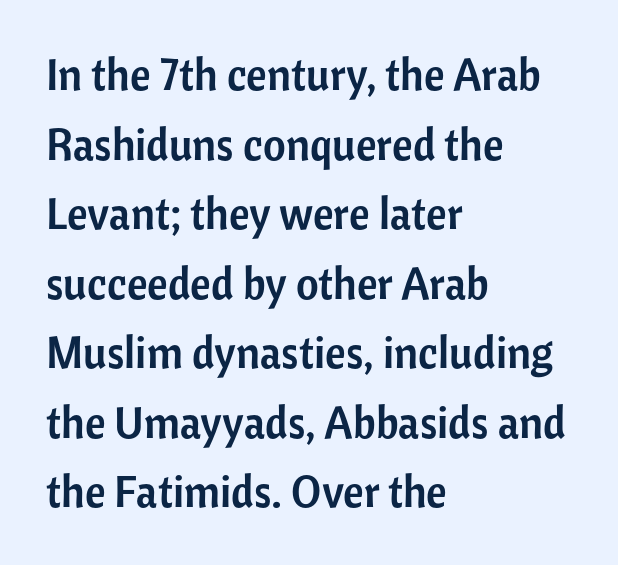
The image shows 44 px sans-serif type, upright; set left-aligned, normal line spacing (1.58x), normal letter spacing, not underlined; low stroke contrast and a medium x-height.
